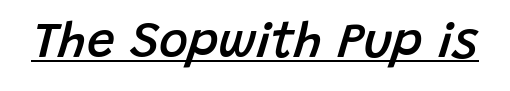
The image shows 50 px semibold type, italic (leaning right); set normal letter spacing, underlined; low stroke contrast and a large x-height.
